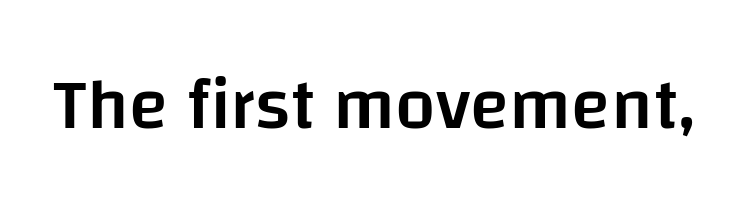
Caption: semibold face, moderately heavy strokes. Spacing between characters is what you'd get straight out of the box. Examine the stroke ends and you'll find no serifs. The lettering holds an erect, upright posture throughout. Descender tails drop into unmarked territory. Is this a fixed-width face? No — the glyphs have proportional, varying widths.
